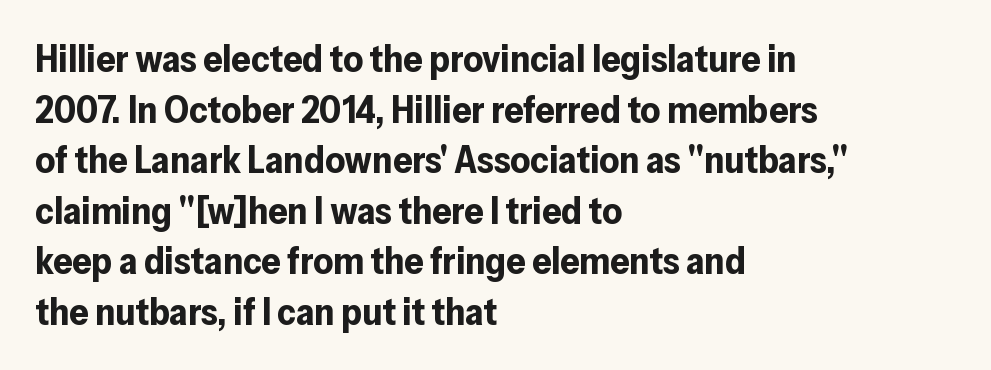
The image shows 38 px bold sans-serif type, upright; set left-aligned, normal line spacing (1.33x), normal letter spacing, not underlined; low stroke contrast and a medium x-height.
